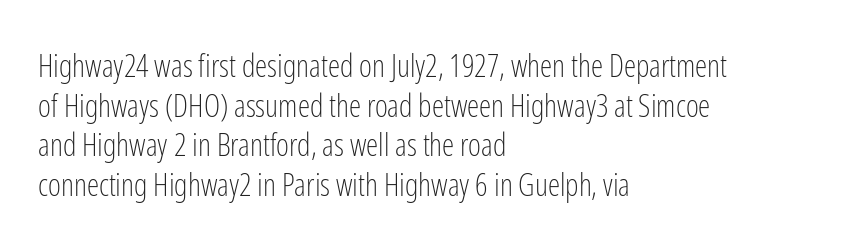
These lines keep a tight, regular rhythm from letter to letter. Compared with a centered layout, this one pins lines to the left instead. Is the stroke heavy? The answer is a plain regular-or-lighter. Notice how the stems are strictly vertical — no italics here. Think of a printed novel: that variable character pitch is what you see here.
